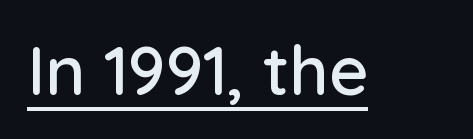
Q: Is the text italic (slanted)? A: No, it is upright.
Q: Is the typeface a serif or a sans-serif typeface? A: Sans-serif.
Q: Is the text underlined? A: Yes.
Q: Is the spacing between letters normal or unusually wide? A: Normal.
Q: Width (condensed, normal, or wide)? A: Normal.
Q: Stroke contrast? A: Low.
Q: x-height? A: Medium.
Q: Monospaced? A: No.
